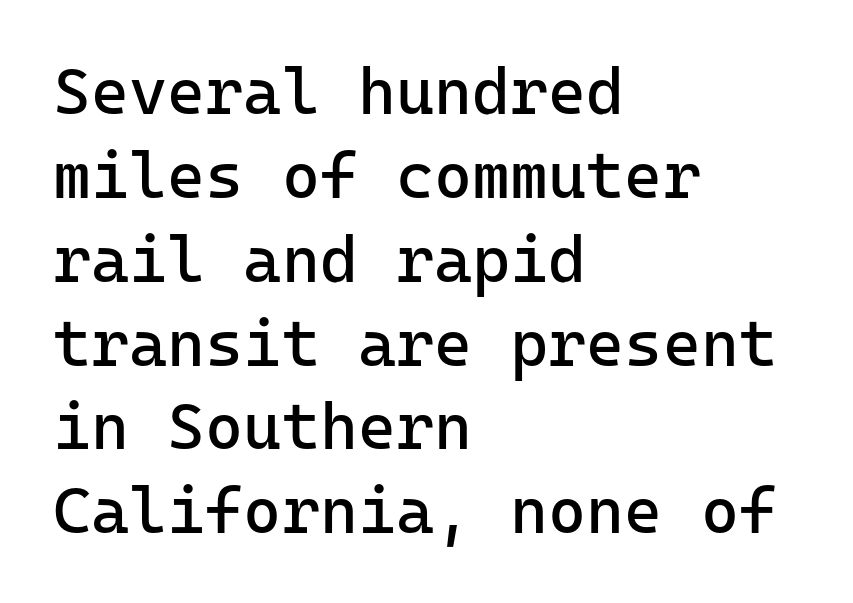
This is sans-serif lettering, the kind often seen on screens and signage. This sample uses an upright cut, with every glyph sitting square on the baseline. The block of text has a typical density, with ordinary space between rows. The lines are quadded left. The letterforms sit shoulder to shoulder at normal distance.
